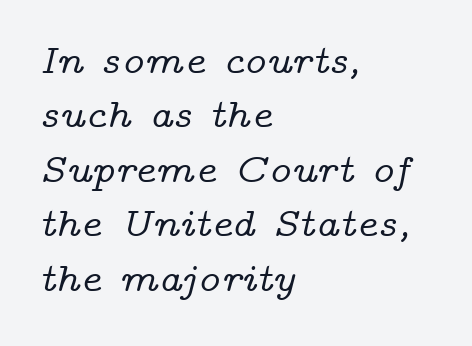
{"serif": "yes", "italic": "yes", "lean": "right", "slant_degrees": 14, "width": "wide", "stroke_contrast": "low", "x_height": "medium", "monospaced": "no", "underline": "no", "align": "left", "line_spacing": "normal", "line_spacing_ratio": 1.36, "letter_spacing": "normal", "letter_spacing_em": 0.0, "glyph_px": 40}
